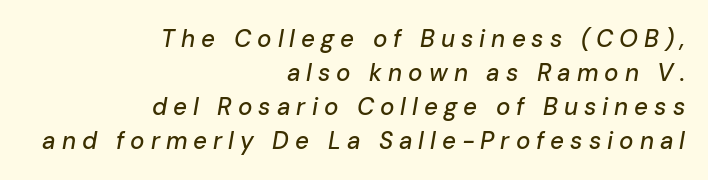
The letters are spread apart with noticeably loose tracking. The line-height multiplier appears to be the usual default. The glyphs look as if they've been sheared to an angle. The text block is weighted toward the right margin, trailing off unevenly leftward. Each row of text sits above clean, open space.
